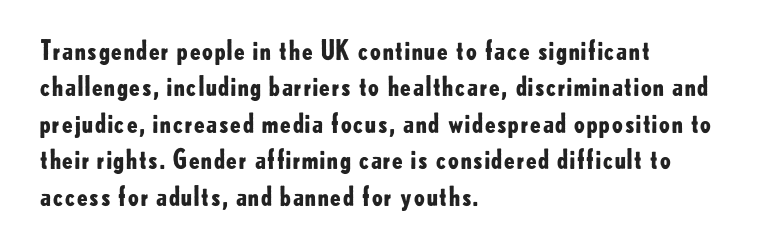
Q: Is the text bold? A: Yes.
Q: Is the text italic (slanted)? A: No, it is upright.
Q: Is the text underlined? A: No.
Q: How is the paragraph aligned? A: Left-aligned.
Q: Is the spacing between letters normal or unusually wide? A: Normal.
Q: Is the spacing between lines tight, normal or loose? A: Normal.
